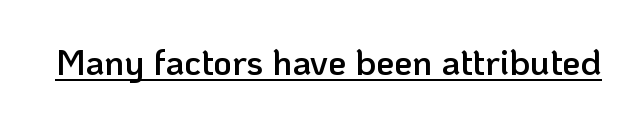
Q: Is the text bold? A: Semi-bold.
Q: Is the text italic (slanted)? A: No, it is upright.
Q: Is the typeface a serif or a sans-serif typeface? A: Sans-serif.
Q: Is the text underlined? A: Yes.
Q: Is the spacing between letters normal or unusually wide? A: Normal.
Q: Width (condensed, normal, or wide)? A: Normal.
Q: Stroke contrast? A: Low.
Q: x-height? A: Medium.
Q: Monospaced? A: No.
